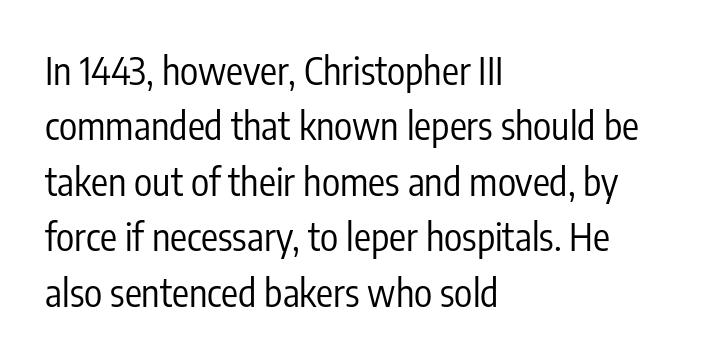
The image shows 38 px regular-weight, condensed sans-serif type, upright; set left-aligned, normal line spacing (1.46x), normal letter spacing, not underlined; low stroke contrast and a medium x-height.
